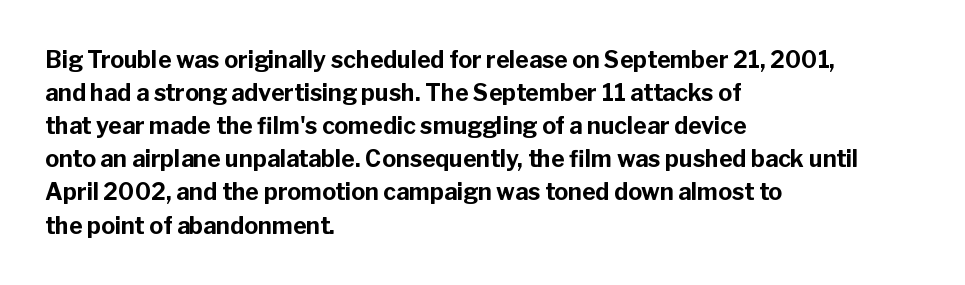
This sample keeps an unexceptional amount of space between lines. Strokes here are thick enough to call this a true bold. A student would call this left alignment; a typographer would say flush left, rag right. You can tell it's not italic because the verticals are truly vertical.
